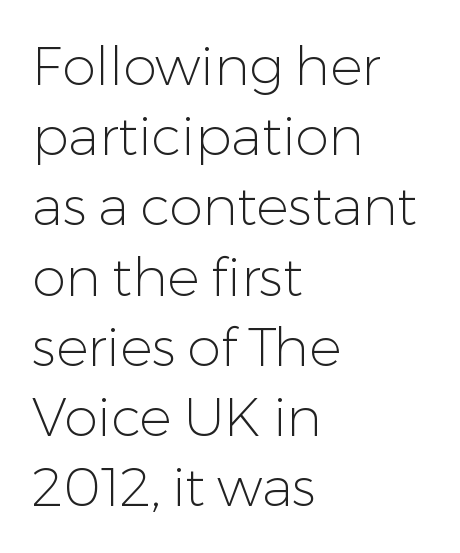
In CSS terms this would be text-align: left. No extra tracking has been applied to these lines. The space between consecutive lines is moderate. Every stem runs plumb, perpendicular to the baseline.
